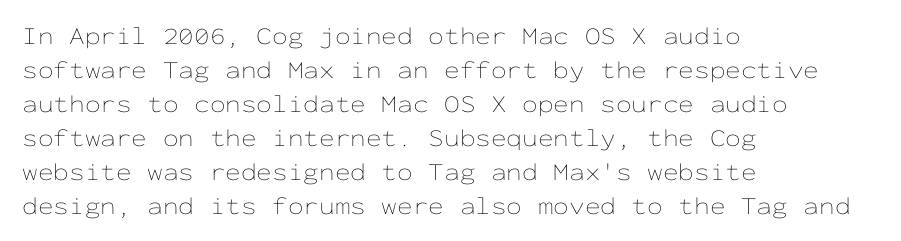
{"italic": "no", "bold": "no", "underline": "no", "align": "left", "line_spacing": "normal", "line_spacing_ratio": 1.36, "letter_spacing": "normal", "letter_spacing_em": 0.0, "glyph_px": 25}
